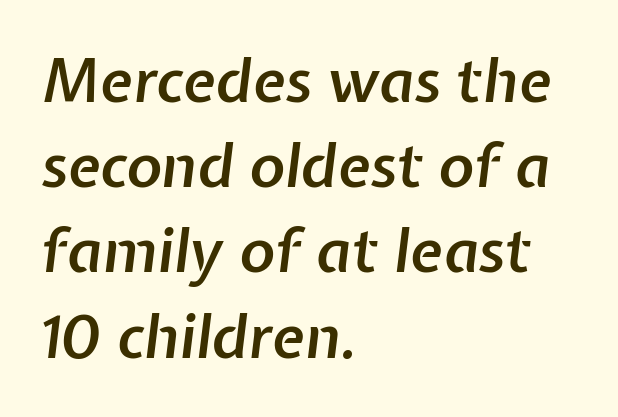
Q: Is the text bold? A: Semi-bold.
Q: Is the text italic (slanted)? A: Yes, it leans right by about 7 degrees.
Q: Is the text underlined? A: No.
Q: How is the paragraph aligned? A: Left-aligned.
Q: Is the spacing between letters normal or unusually wide? A: Normal.
Q: Is the spacing between lines tight, normal or loose? A: Normal.
Q: Width (condensed, normal, or wide)? A: Normal.
Q: Stroke contrast? A: Low.
Q: x-height? A: Medium.
Q: Monospaced? A: No.
